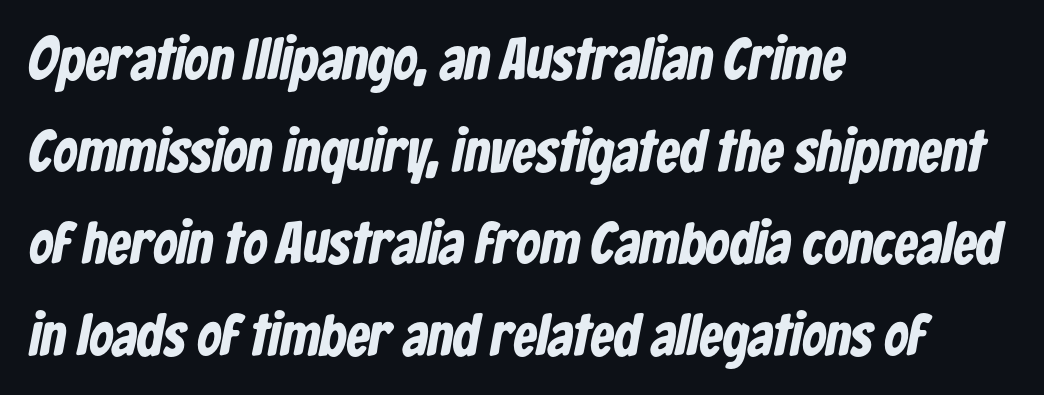
No extra tracking has been applied to these lines. Do the characters align in a grid? No, the font is proportional. Type style note: lacks serifs. Rule under the text: the space is simply empty. Typesetter's note: full bold, strokes at maximum text heaviness. Successive baselines arrive at the customary interval.
